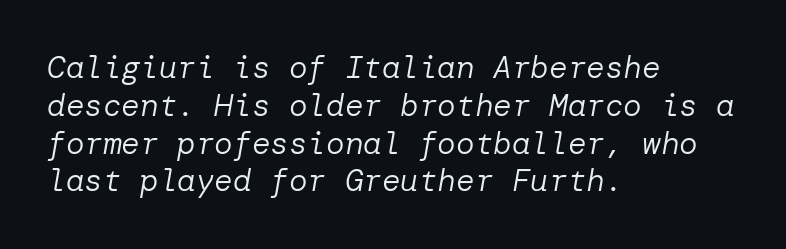
The image shows 31 px regular-weight type, italic (leaning right); set left-aligned, line spacing 1.22x, normal letter spacing, not underlined; low stroke contrast and a medium x-height.
